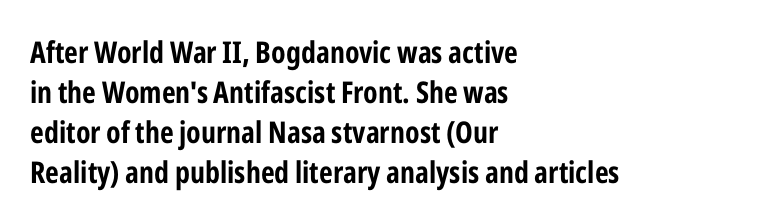
Q: Is the text italic (slanted)? A: No, it is upright.
Q: Is the typeface a serif or a sans-serif typeface? A: Sans-serif.
Q: Is the text underlined? A: No.
Q: How is the paragraph aligned? A: Left-aligned.
Q: Is the spacing between letters normal or unusually wide? A: Normal.
Q: Is the spacing between lines tight, normal or loose? A: Normal.
Q: Width (condensed, normal, or wide)? A: Condensed.
Q: Stroke contrast? A: Low.
Q: x-height? A: Medium.
Q: Monospaced? A: No.
